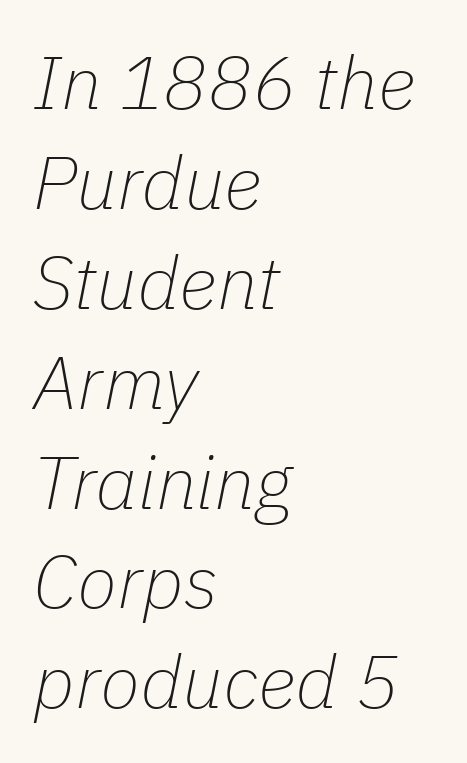
The image shows 74 px thin type, italic (leaning right); set left-aligned, normal line spacing (1.35x), normal letter spacing, not underlined; low stroke contrast and a medium x-height.
